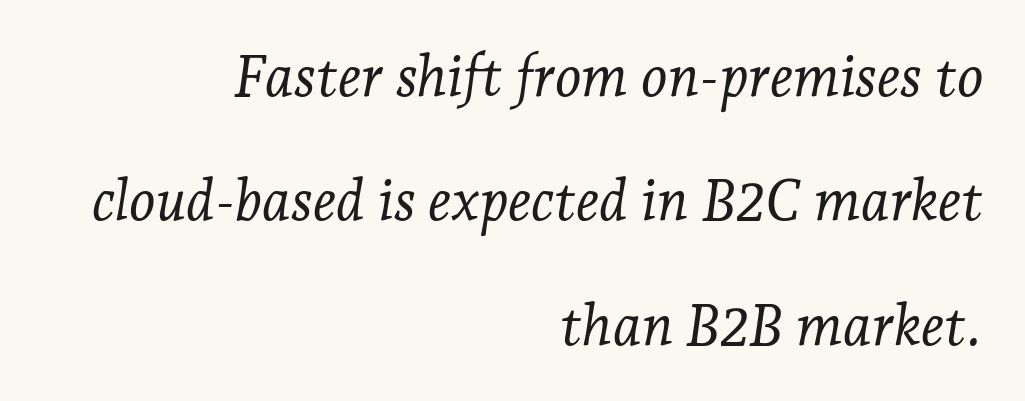
The image shows 57 px light serif type, italic (leaning right); set right-aligned, loose line spacing (2.18x), normal letter spacing, not underlined; low stroke contrast and a medium x-height.
